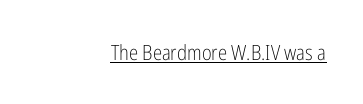
{"italic": "no", "bold": "no", "underline": "yes", "align": "right", "letter_spacing": "normal", "letter_spacing_em": 0.0, "glyph_px": 21}
